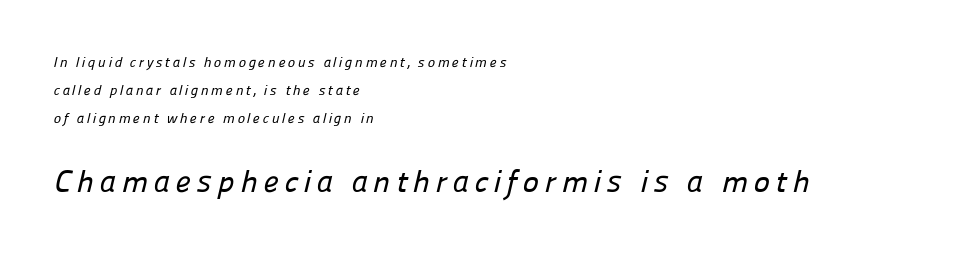
Larger block? The one below; the one above is distinctly smaller. The gap between lines stays unmarked. These lines are rendered in a variable-pitch font. Caption: multi-line text, flush left, ragged right.
